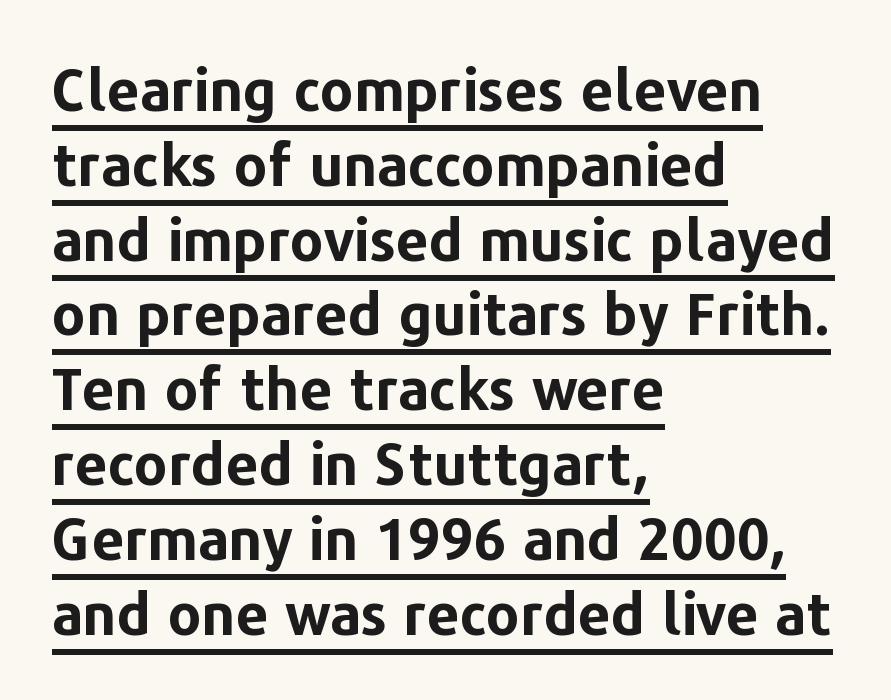
Q: Is the text bold? A: Yes.
Q: Is the text italic (slanted)? A: No, it is upright.
Q: Is the typeface a serif or a sans-serif typeface? A: Sans-serif.
Q: Is the text underlined? A: Yes.
Q: How is the paragraph aligned? A: Left-aligned.
Q: Is the spacing between letters normal or unusually wide? A: Normal.
Q: Is the spacing between lines tight, normal or loose? A: Normal.
Q: Width (condensed, normal, or wide)? A: Normal.
Q: Stroke contrast? A: Low.
Q: x-height? A: Medium.
Q: Monospaced? A: No.
